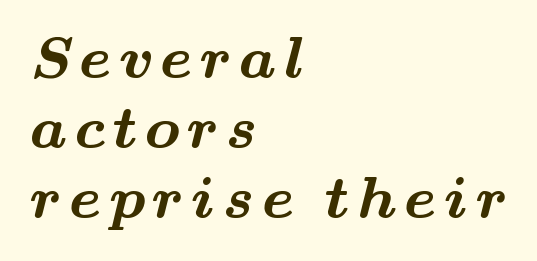
Q: Is the text bold? A: Yes.
Q: Is the typeface a serif or a sans-serif typeface? A: Serif.
Q: Is the text underlined? A: No.
Q: How is the paragraph aligned? A: Left-aligned.
Q: Width (condensed, normal, or wide)? A: Wide.
Q: Stroke contrast? A: Medium.
Q: x-height? A: Small.
Q: Monospaced? A: No.
